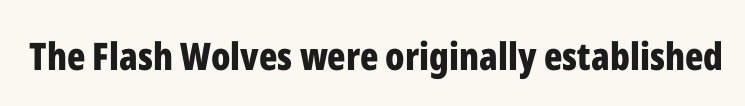
Anything drawn beneath the words? Only blank space. The rendering uses natural spacing where letterforms have individual widths. The typography opts for an upright posture over an oblique one. This sample uses a sans-serif face. Is the type bold? Yes — the strokes are clearly thick and heavy. Nothing unusual about the tracking: characters are spaced as the font intends.
